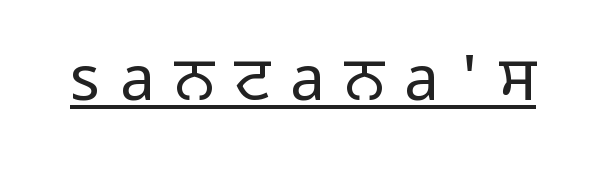
Q: Is the text bold? A: No.
Q: Is the text italic (slanted)? A: No, it is upright.
Q: Is the typeface a serif or a sans-serif typeface? A: Sans-serif.
Q: Is the text underlined? A: Yes.
Q: Is the spacing between letters normal or unusually wide? A: Unusually wide.
Q: Width (condensed, normal, or wide)? A: Normal.
Q: Stroke contrast? A: Low.
Q: x-height? A: Medium.
Q: Monospaced? A: No.
